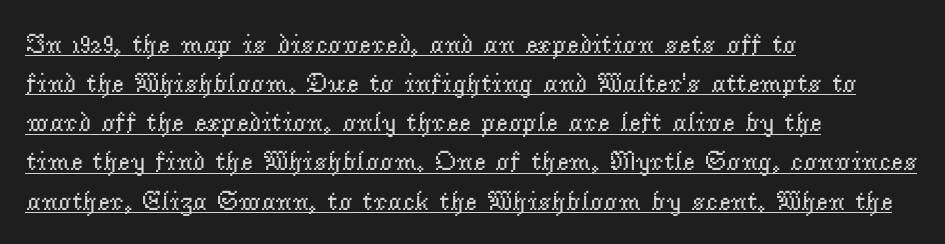
{"italic": "no", "bold": "no", "underline": "yes", "align": "left", "line_spacing": "normal", "line_spacing_ratio": 1.45, "letter_spacing": "normal", "letter_spacing_em": 0.0, "glyph_px": 27}
